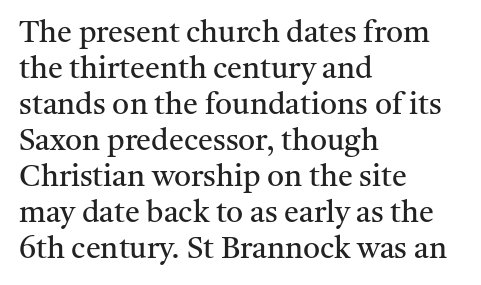
Q: Is the text bold? A: No.
Q: Is the text italic (slanted)? A: No, it is upright.
Q: Is the typeface a serif or a sans-serif typeface? A: Serif.
Q: Is the text underlined? A: No.
Q: How is the paragraph aligned? A: Left-aligned.
Q: Is the spacing between letters normal or unusually wide? A: Normal.
Q: Width (condensed, normal, or wide)? A: Normal.
Q: Stroke contrast? A: Medium.
Q: x-height? A: Medium.
Q: Monospaced? A: No.
